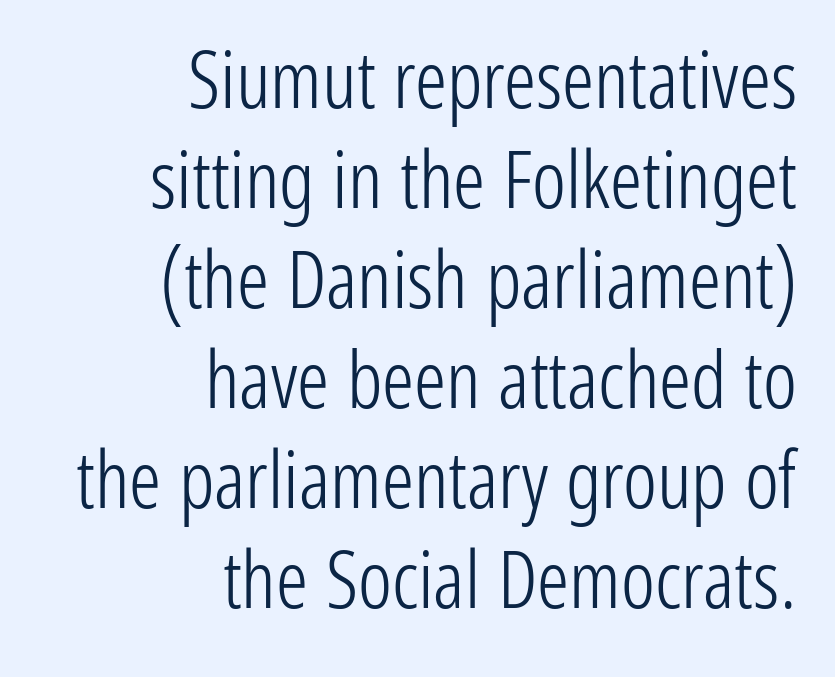
Style check: upright. The strip under each line holds only bare page. The rendering uses natural spacing where letterforms have individual widths. What's the leading like? Ordinary, nothing unusual. This reads as an unemphasized weight, regular at the heaviest.
